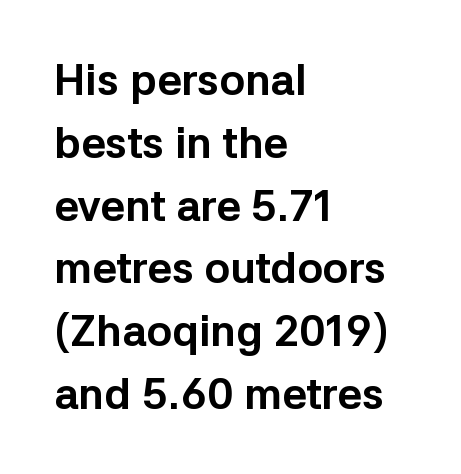
The text was rendered using a sans face with plain stroke endings. These lines were composed using upright roman letters. The designer left line spacing at the default. Look at the stroke-to-counter ratio: heavy, a bold. A classic flush-left, rag-right setting is used for this passage. Default kerning and tracking; the words read as compact shapes.
